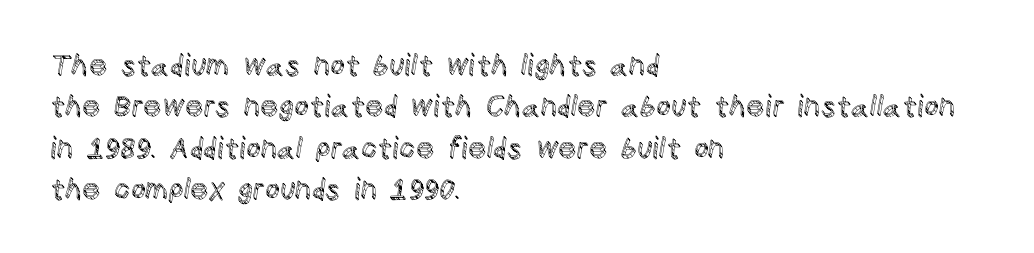
Q: Is the text italic (slanted)? A: Yes.
Q: Is the text underlined? A: No.
Q: How is the paragraph aligned? A: Left-aligned.
Q: Is the spacing between letters normal or unusually wide? A: Normal.
Q: Is the spacing between lines tight, normal or loose? A: Normal.
Q: Width (condensed, normal, or wide)? A: Normal.
Q: x-height? A: Large.
Q: Monospaced? A: No.
